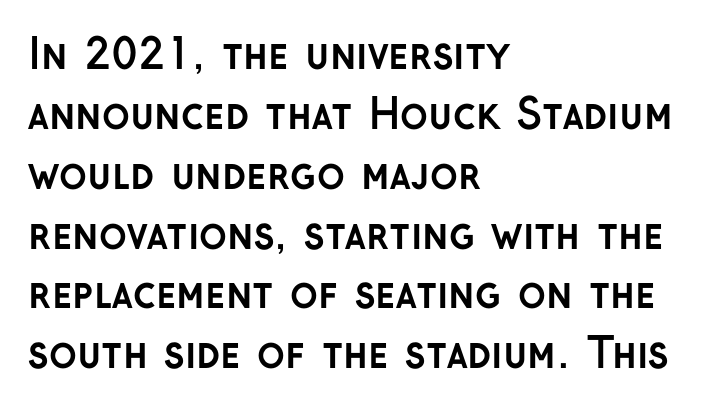
The image shows 41 px semibold sans-serif type, upright; set left-aligned, normal line spacing (1.46x), normal letter spacing, not underlined; low stroke contrast and a medium x-height.
